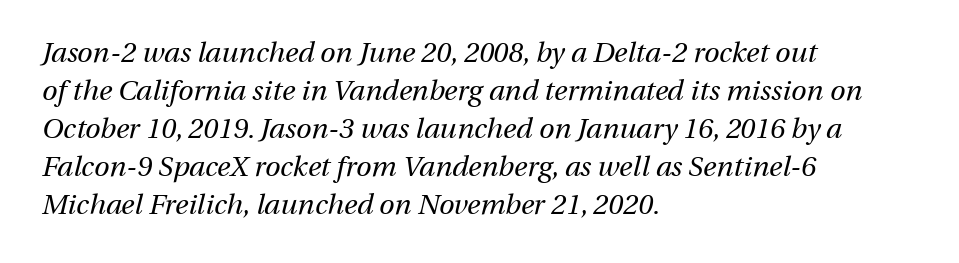
The image shows 28 px regular-weight type, italic (leaning right); set left-aligned, normal line spacing (1.36x), normal letter spacing, not underlined; medium stroke contrast and a medium x-height.
